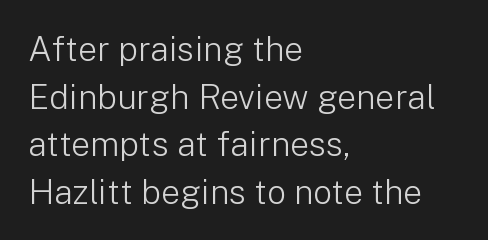
This sample uses plain, unmodified letter spacing. Regular leading. The lettering stays uniformly vertical, giving the passage a roman look. Is this a heavy cut? Hardly; it is regular or lighter. Each line starts at the same left margin while the right side varies.
